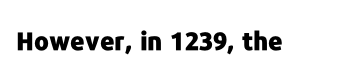
Q: Is the text bold? A: Yes.
Q: Is the text italic (slanted)? A: No, it is upright.
Q: Is the text underlined? A: No.
Q: Is the spacing between letters normal or unusually wide? A: Normal.
